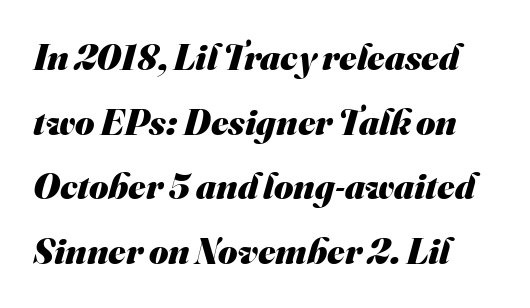
The image shows 37 px heavy sans-serif type; set left-aligned, line spacing 1.75x, normal letter spacing, not underlined; medium stroke contrast and a small x-height.
